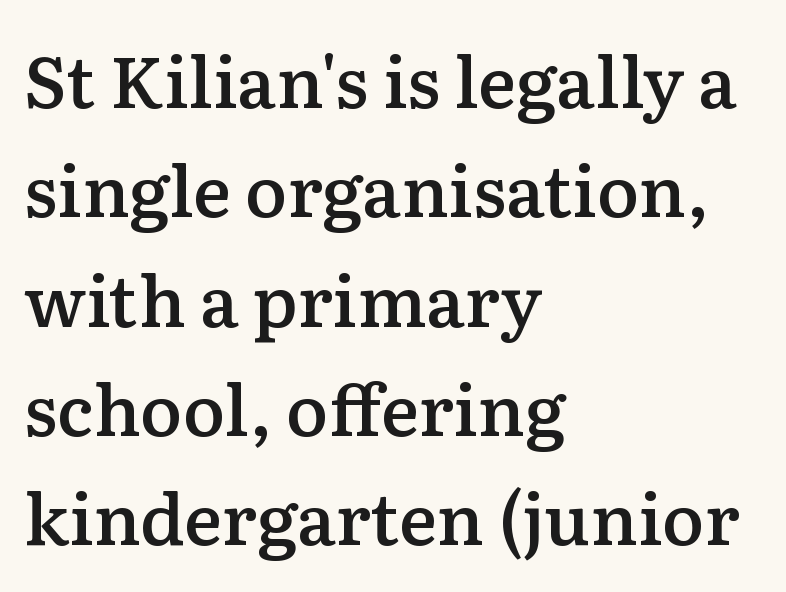
The image shows 71 px semibold serif type, upright; set left-aligned, normal line spacing (1.54x), normal letter spacing, not underlined; low stroke contrast and a medium x-height.
